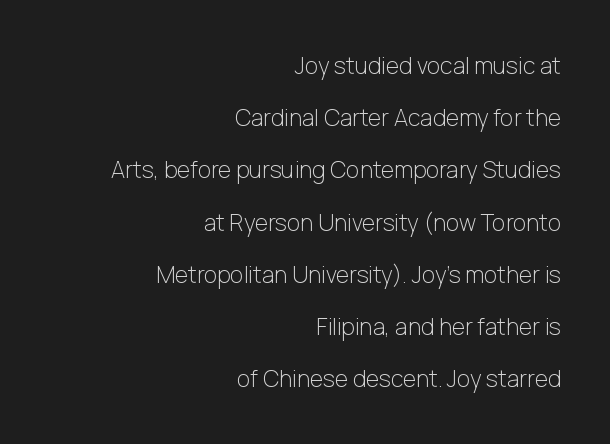
{"italic": "no", "bold": "no", "underline": "no", "align": "right", "line_spacing": "loose", "line_spacing_ratio": 2.27, "letter_spacing": "normal", "letter_spacing_em": 0.0, "glyph_px": 23}
